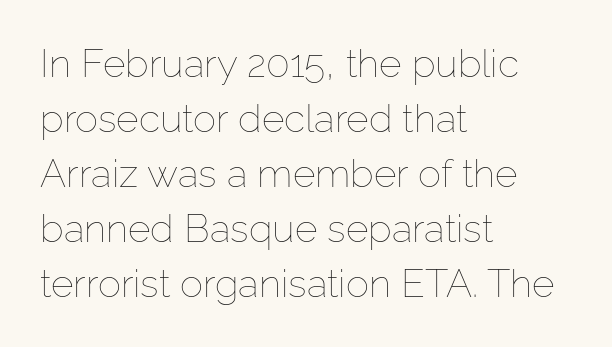
{"italic": "no", "bold": "no", "weight": "thin", "width": "normal", "stroke_contrast": "low", "x_height": "medium", "monospaced": "no", "underline": "no", "align": "left", "line_spacing": "normal", "line_spacing_ratio": 1.41, "letter_spacing": "normal", "letter_spacing_em": 0.0, "glyph_px": 39}
